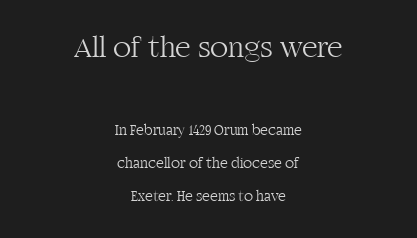
Q: Is the text bold? A: No.
Q: Is the text italic (slanted)? A: No, it is upright.
Q: Is the typeface a serif or a sans-serif typeface? A: Serif.
Q: Is the text underlined? A: No.
Q: How is the paragraph aligned? A: Centered.
Q: Is the spacing between letters normal or unusually wide? A: Normal.
Q: Is the spacing between lines tight, normal or loose? A: Loose.
Q: Which block of text is set in a larger size, the first (top) or the second (bottom)? A: The first (top) one.
Q: Width (condensed, normal, or wide)? A: Normal.
Q: Stroke contrast? A: High.
Q: x-height? A: Large.
Q: Monospaced? A: No.
